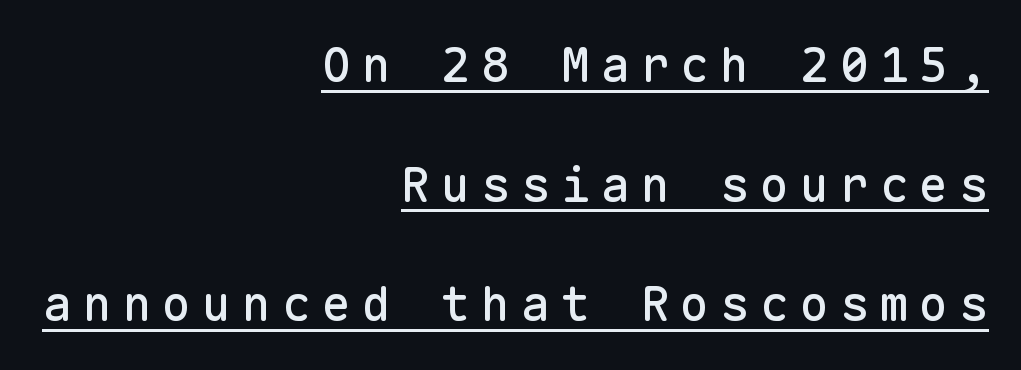
Q: Is the text italic (slanted)? A: No, it is upright.
Q: Is the typeface a serif or a sans-serif typeface? A: Sans-serif.
Q: Is the text underlined? A: Yes.
Q: How is the paragraph aligned? A: Right-aligned.
Q: Is the spacing between letters normal or unusually wide? A: Unusually wide.
Q: Is the spacing between lines tight, normal or loose? A: Loose.
Q: Width (condensed, normal, or wide)? A: Normal.
Q: Stroke contrast? A: Low.
Q: x-height? A: Medium.
Q: Monospaced? A: Yes.
